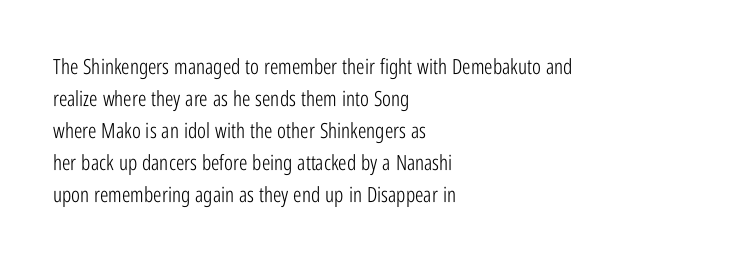
Vertical strokes here are truly vertical. The paragraph has a hard left edge and a soft right edge. The rendering uses a moderate line-height, typical for paragraphs. The cut favours lightness, reaching ordinary text weight at its darkest.
